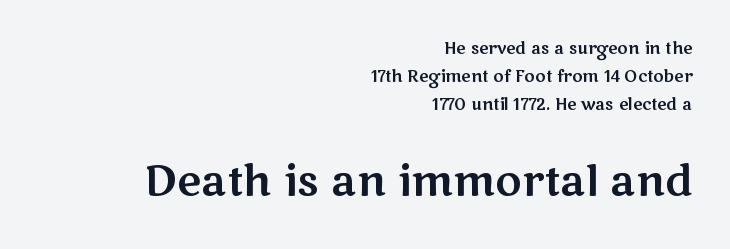
The image shows 41 px wide sans-serif type, upright; set right-aligned, line spacing 1.74x, normal letter spacing, not underlined; the second (bottom) block is 2.56x larger; medium stroke contrast and a medium x-height.
